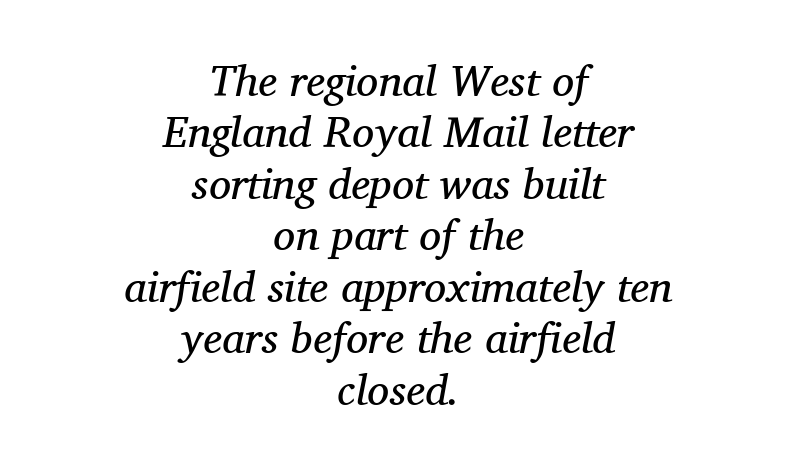
Q: Is the text bold? A: No.
Q: Is the text italic (slanted)? A: Yes, it leans right by about 11 degrees.
Q: Is the typeface a serif or a sans-serif typeface? A: Serif.
Q: Is the text underlined? A: No.
Q: How is the paragraph aligned? A: Centered.
Q: Is the spacing between letters normal or unusually wide? A: Normal.
Q: Width (condensed, normal, or wide)? A: Normal.
Q: Stroke contrast? A: Medium.
Q: x-height? A: Medium.
Q: Monospaced? A: No.
